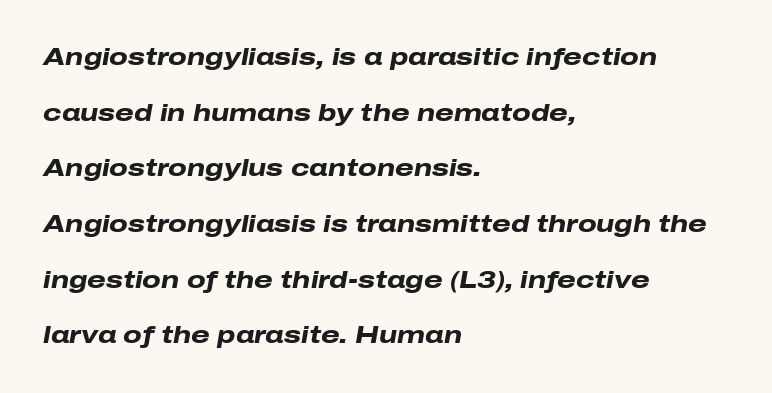
{"italic": "yes", "lean": "right", "slant_degrees": 10, "bold": "yes", "underline": "no", "align": "left", "line_spacing": "loose", "line_spacing_ratio": 2.32, "letter_spacing": "normal", "letter_spacing_em": 0.0, "glyph_px": 24}
